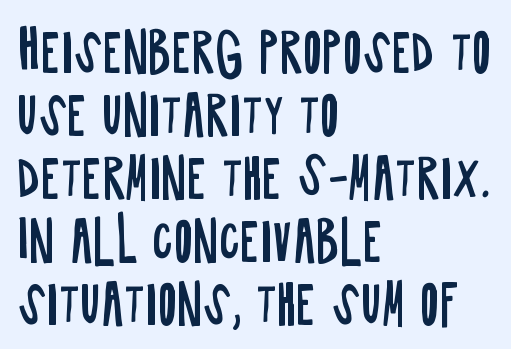
{"serif": "no", "italic": "no", "bold": "no", "weight": "regular", "width": "condensed", "stroke_contrast": "low", "x_height": "large", "monospaced": "no", "underline": "no", "align": "left", "line_spacing_ratio": 1.21, "letter_spacing": "normal", "letter_spacing_em": 0.0, "glyph_px": 52}
